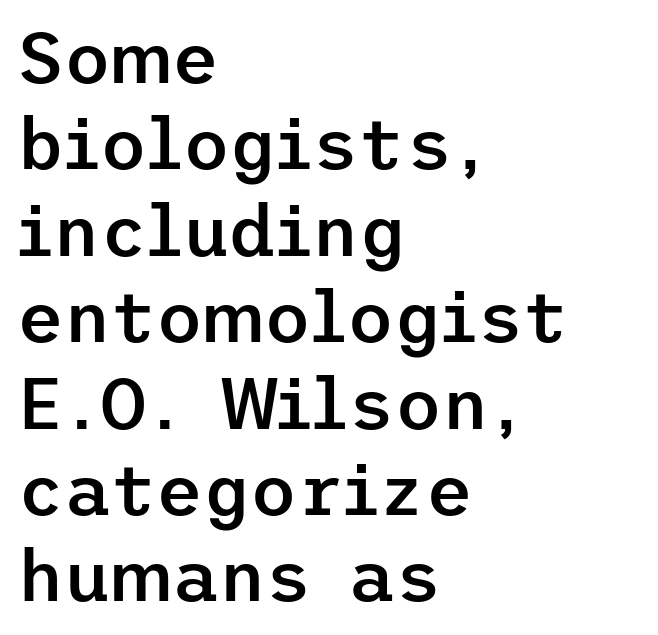
The typography opts for an upright posture over an oblique one. Does extra space separate the letters? No, they use regular spacing. Font category for this specimen: sans-serif. Stroke thickness is moderately raised; the sample reads as semibold.
